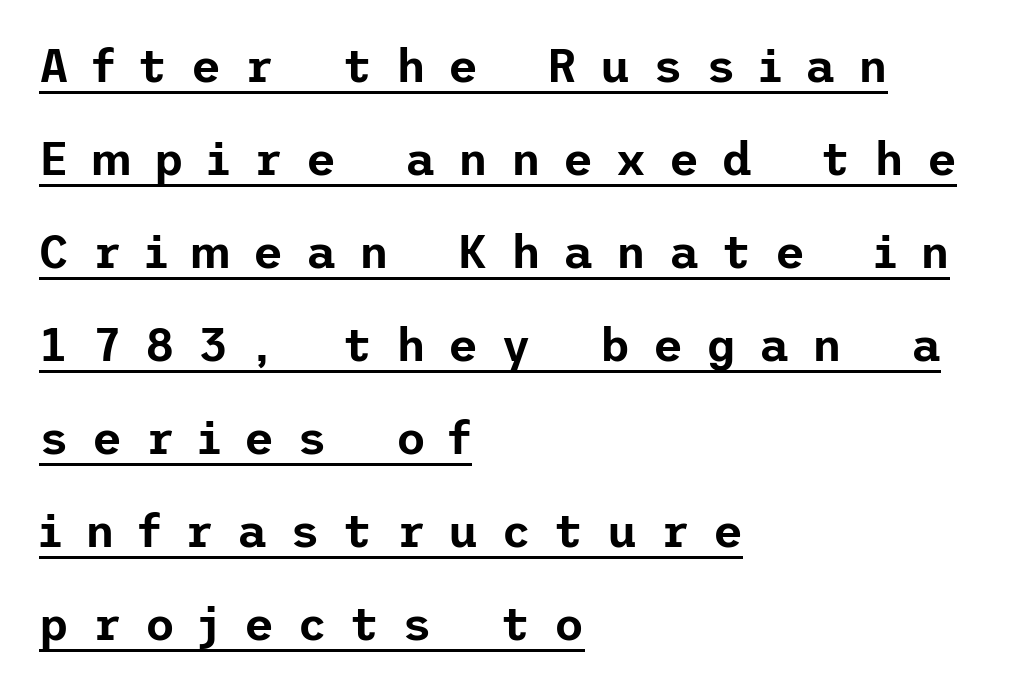
Typographically, this falls in the sans-serif category. No italicization has been applied; the sample stays upright. Every word sits above its own underline. The gaps between neighbouring characters are conspicuously large. The typesetter chose a ragged-right arrangement here.
